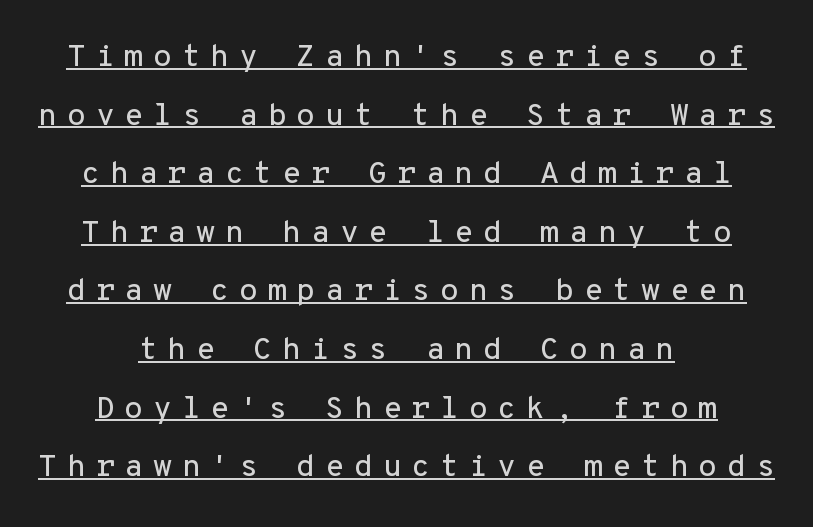
The image shows 31 px sans-serif type, upright, monospaced; set centered, line spacing 1.89x, unusually wide letter spacing (+0.31 em), underlined; low stroke contrast and a medium x-height.
